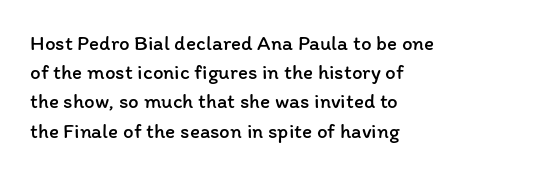
The image shows 21 px text type, upright; set left-aligned, normal line spacing (1.39x), normal letter spacing, not underlined.
